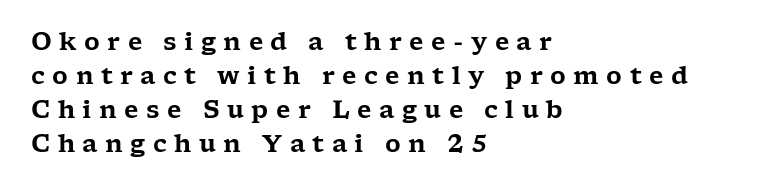
The image shows 24 px text type, upright; set left-aligned, normal line spacing (1.41x), unusually wide letter spacing (+0.31 em), not underlined.
